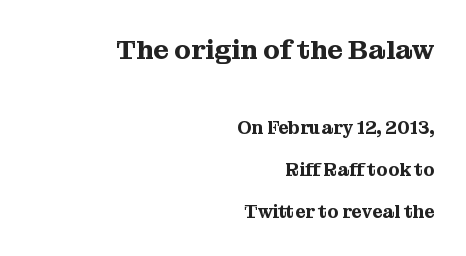
The image shows 27 px text type, upright; set right-aligned, loose line spacing (2.32x), normal letter spacing, not underlined; the first (top) block is 1.5x larger.
